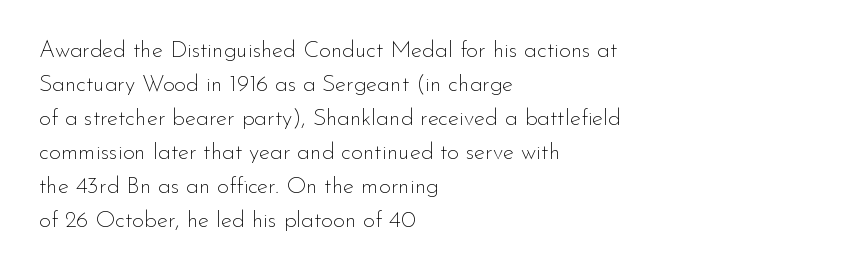
Q: Is the text bold? A: No.
Q: Is the text italic (slanted)? A: No, it is upright.
Q: Is the text underlined? A: No.
Q: How is the paragraph aligned? A: Left-aligned.
Q: Is the spacing between letters normal or unusually wide? A: Normal.
Q: Is the spacing between lines tight, normal or loose? A: Normal.
